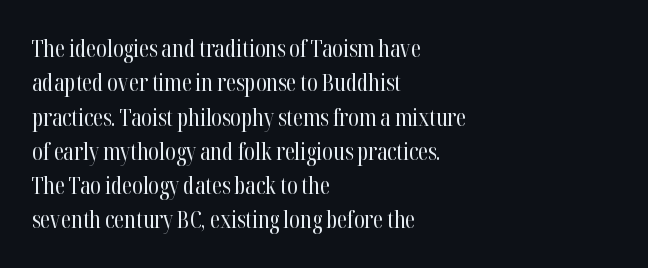
The vertical gap from one line to the next is medium. These lines were composed using upright roman letters. Horizontal alignment here is leftward, the default for most running prose. The gaps between neighbouring characters are ordinary and unremarkable. Weight: regular or lighter.
